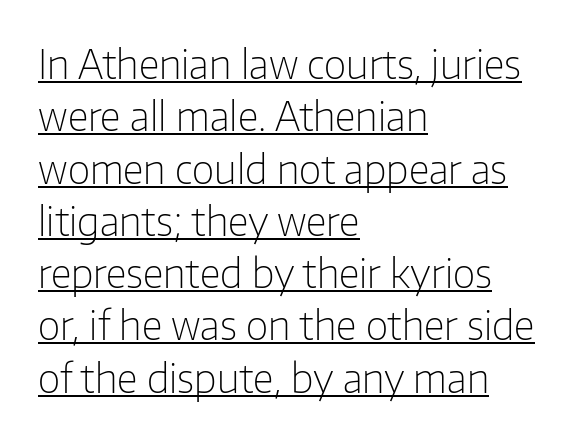
{"serif": "no", "italic": "no", "bold": "no", "weight": "light", "width": "normal", "stroke_contrast": "low", "x_height": "medium", "monospaced": "no", "underline": "yes", "align": "left", "line_spacing": "normal", "line_spacing_ratio": 1.34, "letter_spacing": "normal", "letter_spacing_em": 0.0, "glyph_px": 39}
